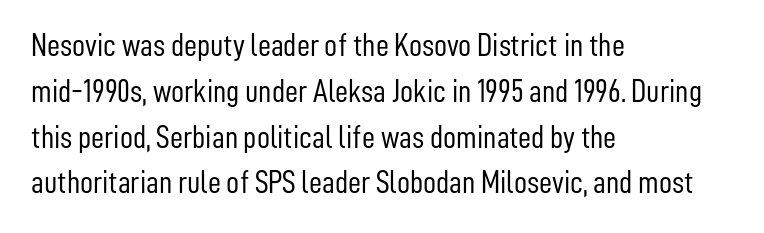
{"serif": "no", "italic": "no", "bold": "no", "weight": "light", "width": "condensed", "stroke_contrast": "low", "x_height": "medium", "monospaced": "no", "underline": "no", "align": "left", "line_spacing": "normal", "line_spacing_ratio": 1.43, "letter_spacing": "normal", "letter_spacing_em": 0.0, "glyph_px": 32}
